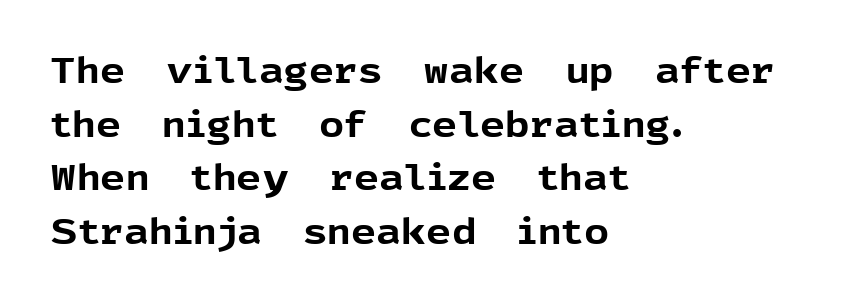
The zone under the glyphs is completely vacant. These words are printed bold, with thick strokes throughout. This rendering leaves character spacing at its baseline value. Character widths vary here, with narrow letters taking less room than wide ones.
